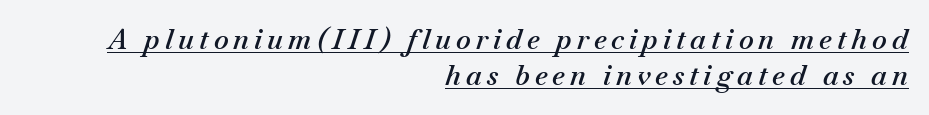
Q: Is the text bold? A: Semi-bold.
Q: Is the text italic (slanted)? A: Yes, it leans right by about 18 degrees.
Q: Is the text underlined? A: Yes.
Q: How is the paragraph aligned? A: Right-aligned.
Q: Is the spacing between lines tight, normal or loose? A: Normal.
Q: Width (condensed, normal, or wide)? A: Normal.
Q: Stroke contrast? A: Medium.
Q: x-height? A: Small.
Q: Monospaced? A: No.
